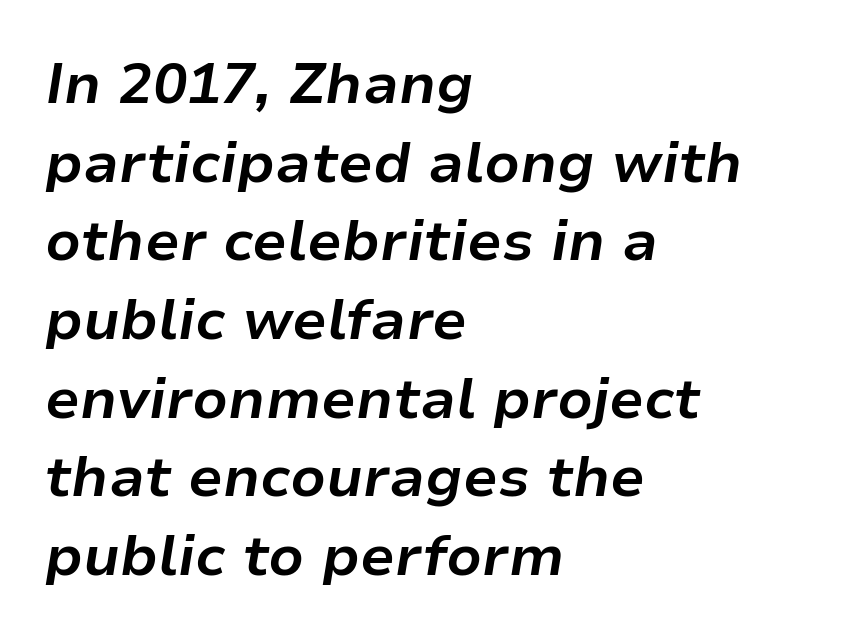
The image shows 57 px bold type, italic (leaning right); set left-aligned, normal line spacing (1.38x), normal letter spacing, not underlined; low stroke contrast and a medium x-height.
